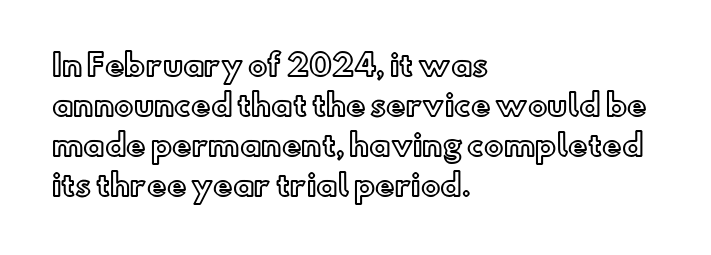
There is no visible air inserted between adjacent glyphs. The paragraph shown leans on its left margin. The lettering holds an erect, upright posture throughout. Is there much room between lines? A standard amount, neither cramped nor airy.
